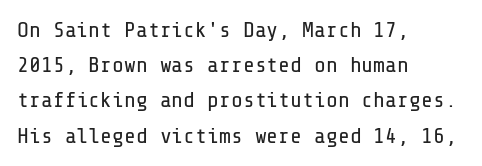
{"italic": "no", "bold": "no", "underline": "no", "align": "left", "line_spacing": "normal", "line_spacing_ratio": 1.6, "letter_spacing": "normal", "letter_spacing_em": 0.0, "glyph_px": 22}
